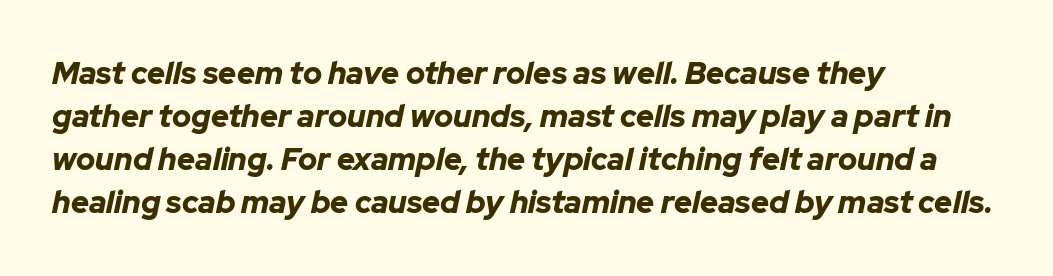
Q: Is the text bold? A: Yes.
Q: Is the text italic (slanted)? A: Yes, it leans right by about 12 degrees.
Q: Is the text underlined? A: No.
Q: How is the paragraph aligned? A: Left-aligned.
Q: Is the spacing between letters normal or unusually wide? A: Normal.
Q: Is the spacing between lines tight, normal or loose? A: Normal.
Q: Width (condensed, normal, or wide)? A: Normal.
Q: Stroke contrast? A: Low.
Q: x-height? A: Medium.
Q: Monospaced? A: No.
